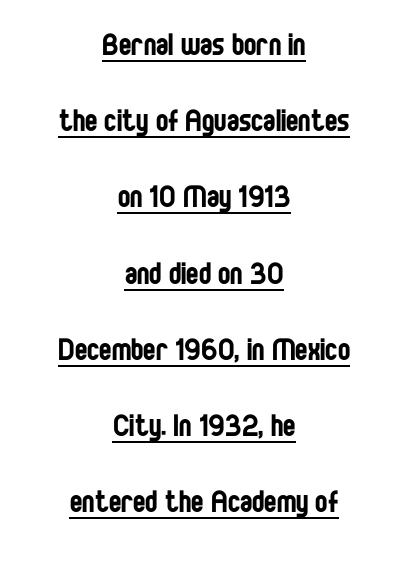
These characters rest on top of a visible drawn line. The strokes carry an ordinary text weight at most. Here the designer chose a conventional face with non-uniform glyph widths. Grotesque or geometric, the face here clearly has no serifs. The letters stand straight up with perfectly vertical stems.
